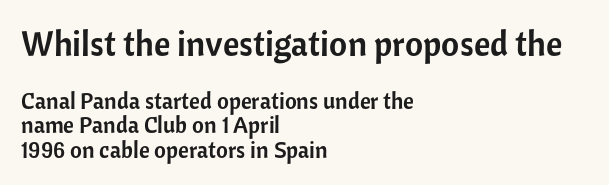
Q: Is the text italic (slanted)? A: No, it is upright.
Q: Is the typeface a serif or a sans-serif typeface? A: Sans-serif.
Q: Is the text underlined? A: No.
Q: How is the paragraph aligned? A: Left-aligned.
Q: Is the spacing between letters normal or unusually wide? A: Normal.
Q: Is the spacing between lines tight, normal or loose? A: Tight.
Q: Which block of text is set in a larger size, the first (top) or the second (bottom)? A: The first (top) one.
Q: Width (condensed, normal, or wide)? A: Normal.
Q: Stroke contrast? A: Low.
Q: x-height? A: Medium.
Q: Monospaced? A: No.
